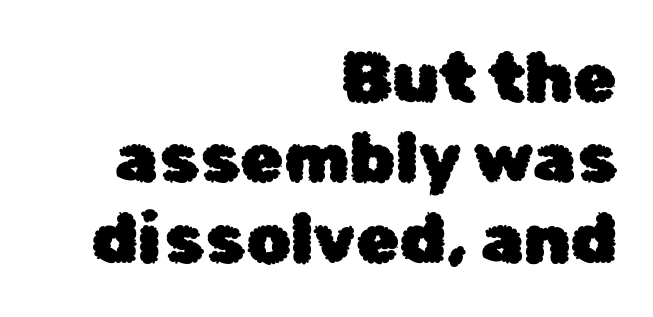
{"serif": "no", "italic": "no", "width": "normal", "stroke_contrast": "low", "x_height": "medium", "monospaced": "no", "underline": "no", "align": "right", "line_spacing": "tight", "line_spacing_ratio": 1.15, "letter_spacing": "normal", "letter_spacing_em": 0.0, "glyph_px": 70}
